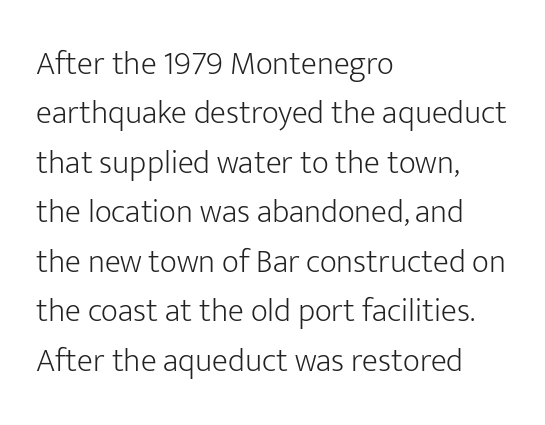
The ragged edge is on the right, which tells us the setting is flush left. Default kerning and tracking; the words read as compact shapes. Is this a sans? Yes — the strokes have no serifs. Vertically, the passage feels balanced, rows spaced as you'd expect.
